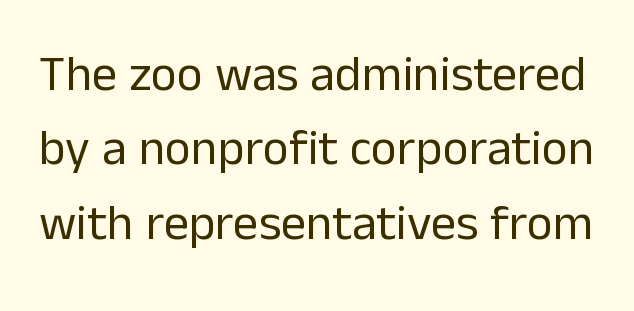
{"serif": "no", "italic": "no", "bold": "no", "weight": "regular", "width": "normal", "stroke_contrast": "low", "x_height": "medium", "monospaced": "no", "underline": "no", "line_spacing": "normal", "line_spacing_ratio": 1.49, "letter_spacing": "normal", "letter_spacing_em": 0.0, "glyph_px": 50}
